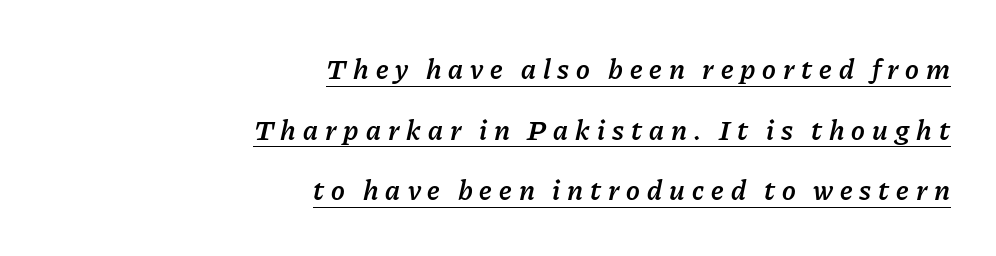
The passage shown is underscored from start to finish. The designer dialed line spacing up above the default. The font's italic variant was chosen for this text. Think of a printed novel: that variable character pitch is what you see here. The letterforms stand isolated, each surrounded by extra space. Weight check: semibold — heavier than regular, not quite bold.
